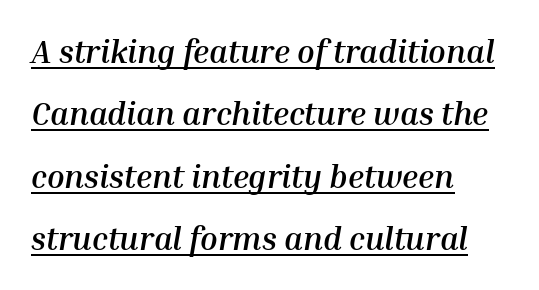
The string is rendered with underlining switched on. You could not count columns in this text — the font is proportionally spaced. Horizontal bands of white between lines are thick stripes. Yep, that's italic — everything's leaning. Caption: bold face, heavy strokes.
